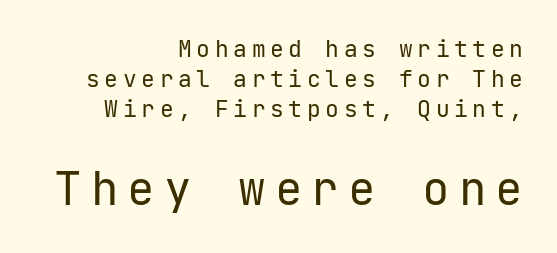
The image shows 46 px regular-weight sans-serif type, upright, monospaced; set right-aligned, normal line spacing (1.3x), unusually wide letter spacing (+0.2 em), not underlined; the second (bottom) block is 2.0x larger; low stroke contrast and a medium x-height.
